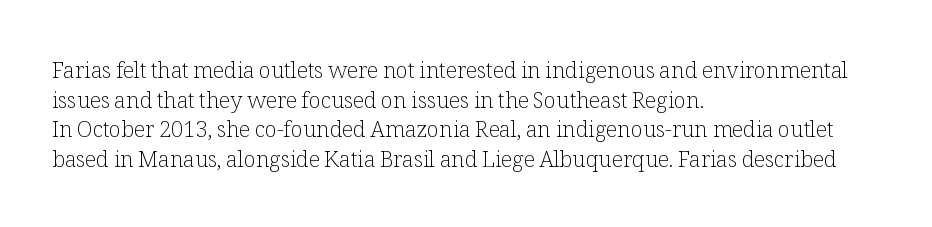
The image shows 22 px text type, upright; set left-aligned, normal line spacing (1.35x), normal letter spacing, not underlined.
